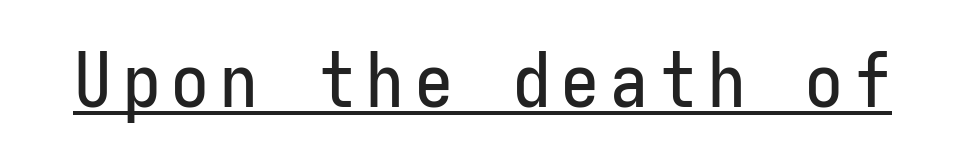
{"serif": "no", "italic": "no", "width": "condensed", "stroke_contrast": "low", "x_height": "medium", "monospaced": "yes", "underline": "yes", "glyph_px": 75}
